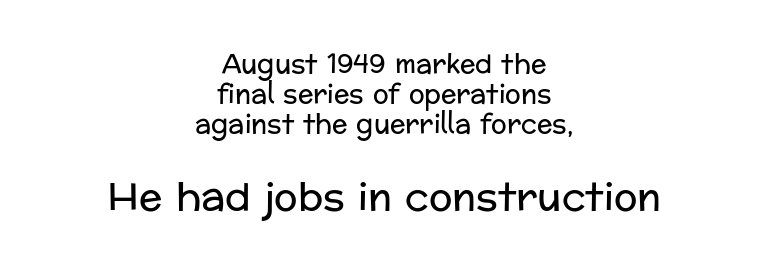
The font's upright variant was chosen for this text. Horizontal bands of white between lines are thin slivers. A student would call this center alignment; a typographer would say set centered. Character widths vary here, with narrow letters taking less room than wide ones. The line texture is even and compact thanks to regular tracking.
